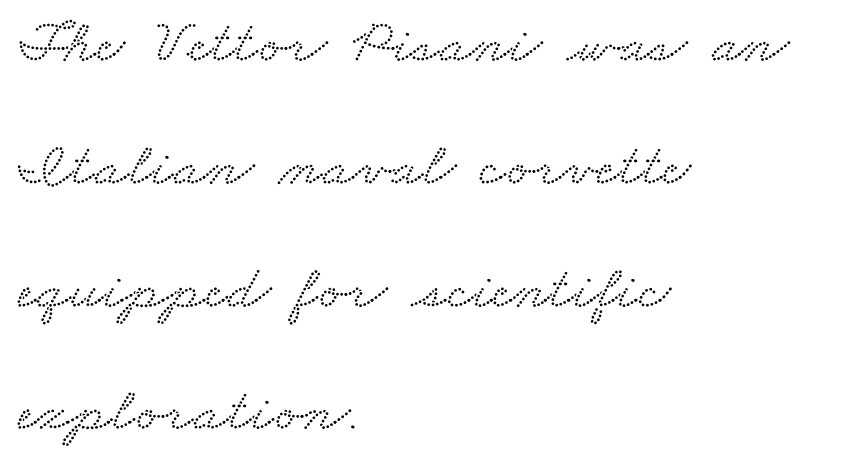
{"width": "wide", "stroke_contrast": "low", "x_height": "small", "monospaced": "no", "underline": "no", "align": "left", "line_spacing": "loose", "line_spacing_ratio": 1.98, "letter_spacing": "normal", "letter_spacing_em": 0.0, "glyph_px": 62}
